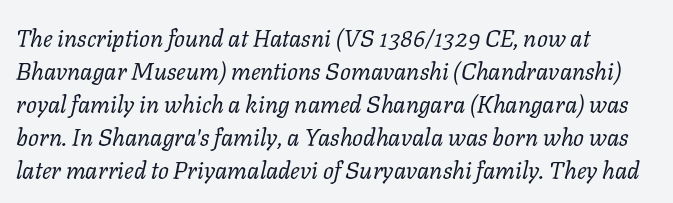
Q: Is the text bold? A: No.
Q: Is the text italic (slanted)? A: Yes, it leans right by about 11 degrees.
Q: Is the text underlined? A: No.
Q: How is the paragraph aligned? A: Left-aligned.
Q: Is the spacing between letters normal or unusually wide? A: Normal.
Q: Is the spacing between lines tight, normal or loose? A: Normal.
